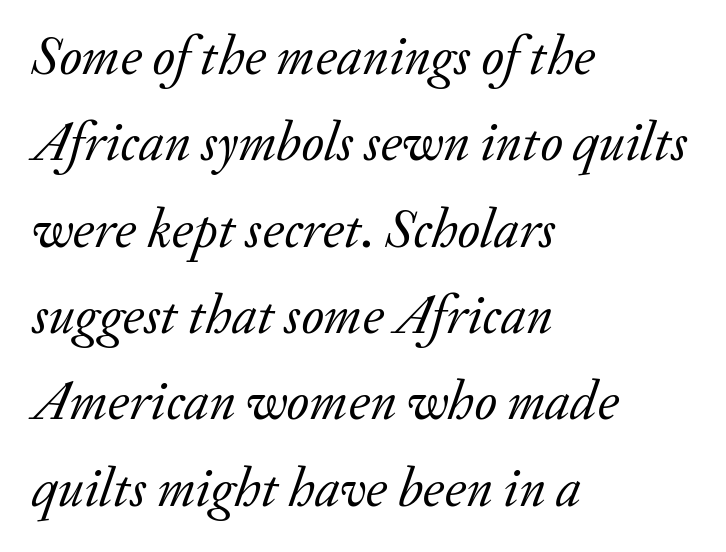
{"serif": "yes", "italic": "yes", "lean": "right", "slant_degrees": 20, "bold": "no", "weight": "regular", "width": "normal", "stroke_contrast": "low", "x_height": "small", "monospaced": "no", "underline": "no", "align": "left", "line_spacing": "normal", "line_spacing_ratio": 1.57, "letter_spacing": "normal", "letter_spacing_em": 0.0, "glyph_px": 55}
